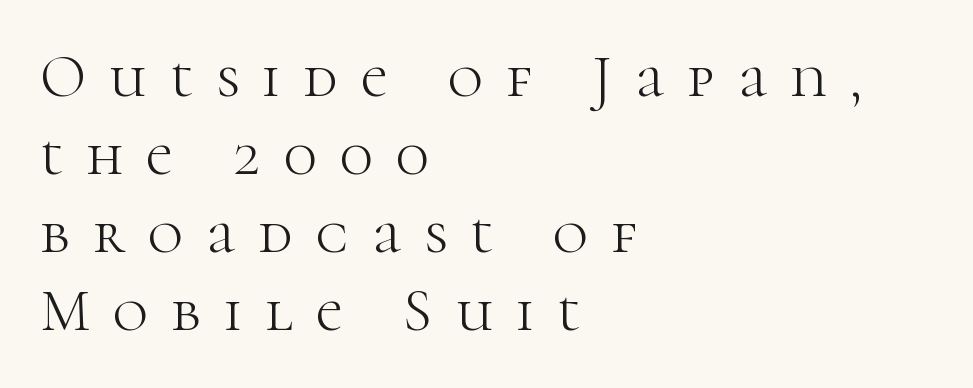
Q: Is the text bold? A: No.
Q: Is the text italic (slanted)? A: No, it is upright.
Q: Is the typeface a serif or a sans-serif typeface? A: Serif.
Q: Is the text underlined? A: No.
Q: How is the paragraph aligned? A: Left-aligned.
Q: Is the spacing between letters normal or unusually wide? A: Unusually wide.
Q: Is the spacing between lines tight, normal or loose? A: Normal.
Q: Width (condensed, normal, or wide)? A: Normal.
Q: Stroke contrast? A: High.
Q: x-height? A: Medium.
Q: Monospaced? A: No.
